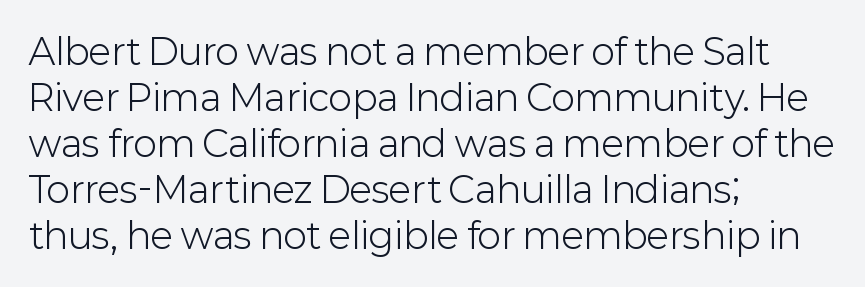
No word sits above an underline. Is there much room between lines? A standard amount, neither cramped nor airy. There is no visible air inserted between adjacent glyphs. Each letter's strokes conclude bluntly, with no projecting serifs. The setting favours the left margin, as ordinary paragraphs usually do. These lines were composed using upright roman letters.
